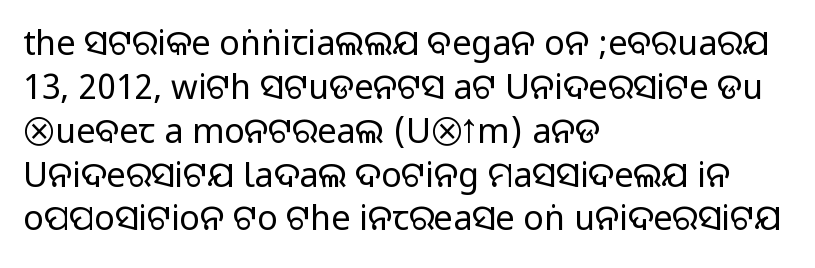
Q: Is the text italic (slanted)? A: No, it is upright.
Q: Is the typeface a serif or a sans-serif typeface? A: Sans-serif.
Q: Is the text underlined? A: No.
Q: How is the paragraph aligned? A: Left-aligned.
Q: Is the spacing between letters normal or unusually wide? A: Normal.
Q: Is the spacing between lines tight, normal or loose? A: Normal.
Q: Width (condensed, normal, or wide)? A: Normal.
Q: Stroke contrast? A: Medium.
Q: Monospaced? A: No.
